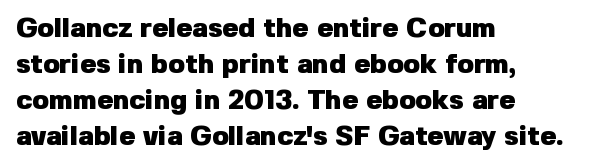
{"italic": "no", "bold": "yes", "underline": "no", "align": "left", "line_spacing": "normal", "line_spacing_ratio": 1.33, "letter_spacing": "normal", "letter_spacing_em": 0.0, "glyph_px": 27}
